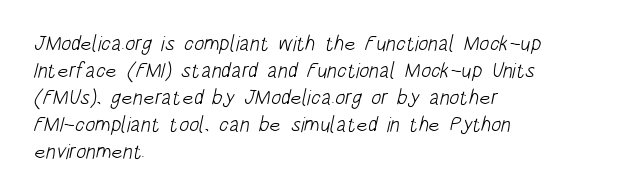
The image shows 21 px text type; set left-aligned, normal line spacing (1.28x), normal letter spacing, not underlined.
